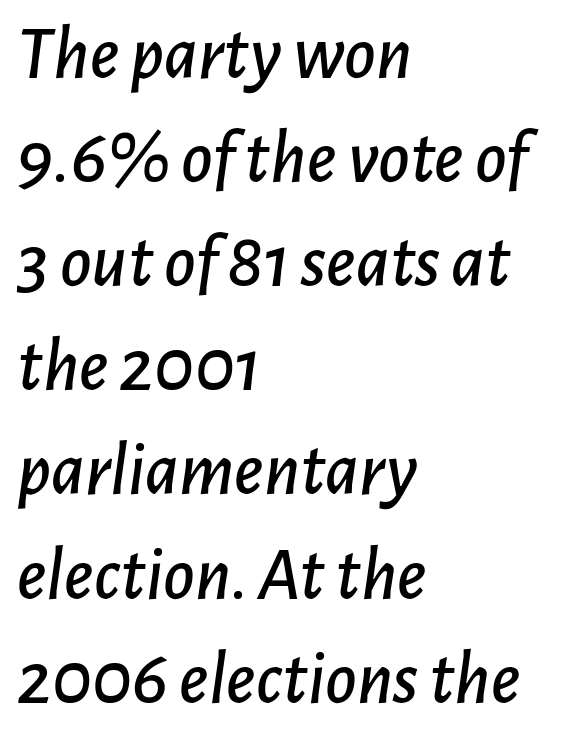
Q: Is the text italic (slanted)? A: Yes, it leans right by about 7 degrees.
Q: Is the text underlined? A: No.
Q: How is the paragraph aligned? A: Left-aligned.
Q: Is the spacing between letters normal or unusually wide? A: Normal.
Q: Is the spacing between lines tight, normal or loose? A: Normal.
Q: Width (condensed, normal, or wide)? A: Normal.
Q: Stroke contrast? A: Low.
Q: x-height? A: Medium.
Q: Monospaced? A: No.
